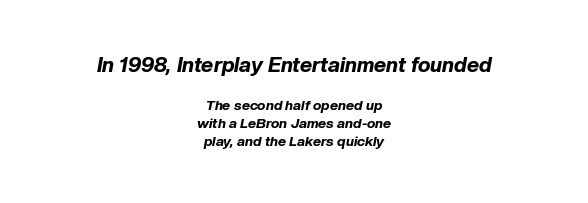
Q: Is the text bold? A: Yes.
Q: Is the text italic (slanted)? A: Yes, it leans right by about 10 degrees.
Q: Is the text underlined? A: No.
Q: How is the paragraph aligned? A: Centered.
Q: Is the spacing between letters normal or unusually wide? A: Normal.
Q: Is the spacing between lines tight, normal or loose? A: Normal.
Q: Which block of text is set in a larger size, the first (top) or the second (bottom)? A: The first (top) one.
